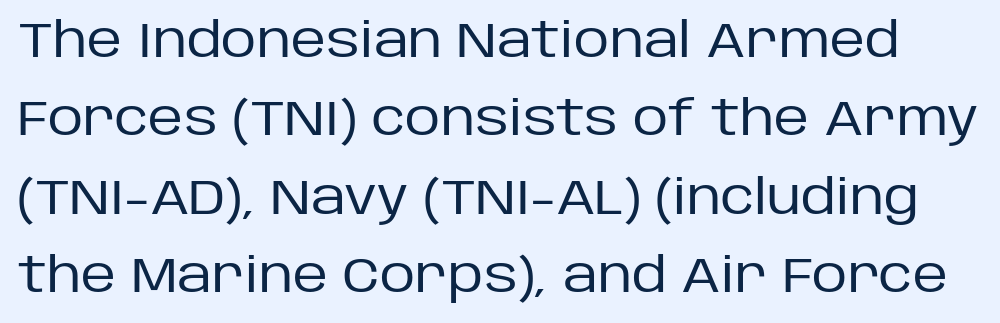
Q: Is the text bold? A: No.
Q: Is the text italic (slanted)? A: No, it is upright.
Q: Is the typeface a serif or a sans-serif typeface? A: Sans-serif.
Q: Is the text underlined? A: No.
Q: Is the spacing between letters normal or unusually wide? A: Normal.
Q: Is the spacing between lines tight, normal or loose? A: Normal.
Q: Width (condensed, normal, or wide)? A: Normal.
Q: Stroke contrast? A: Low.
Q: x-height? A: Large.
Q: Monospaced? A: No.
